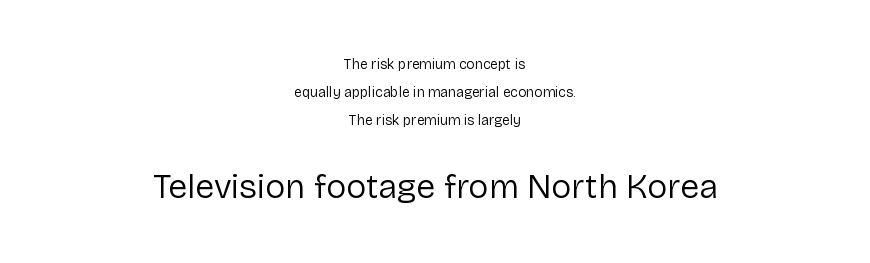
Widely set lines give the paragraph a tall, airy silhouette. This is not heavy type; no bold has been used. Which chunk is bigger? The second one — the bottom block dwarfs the top. The font's upright variant was chosen for this text.
